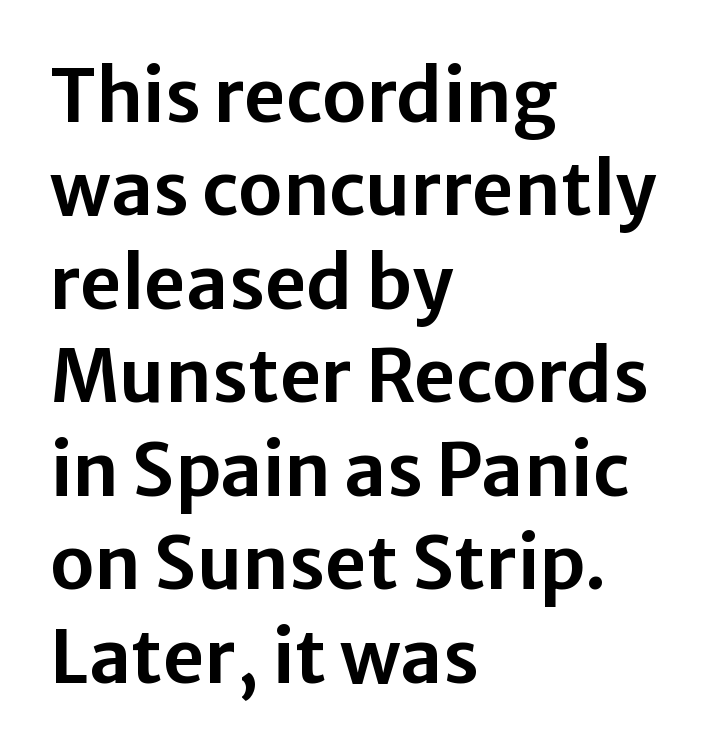
Q: Is the text italic (slanted)? A: No, it is upright.
Q: Is the typeface a serif or a sans-serif typeface? A: Sans-serif.
Q: Is the text underlined? A: No.
Q: How is the paragraph aligned? A: Left-aligned.
Q: Is the spacing between letters normal or unusually wide? A: Normal.
Q: Is the spacing between lines tight, normal or loose? A: Normal.
Q: Width (condensed, normal, or wide)? A: Normal.
Q: Stroke contrast? A: Low.
Q: x-height? A: Medium.
Q: Monospaced? A: No.
